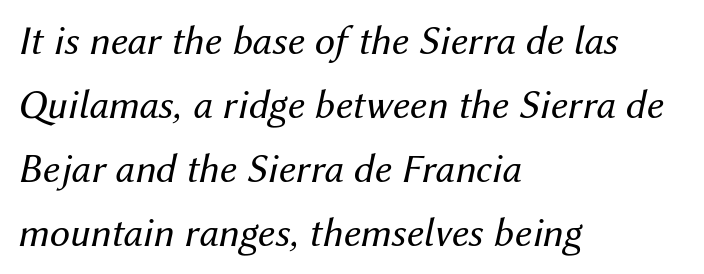
Q: Is the text bold? A: No.
Q: Is the text italic (slanted)? A: Yes, it leans right by about 12 degrees.
Q: Is the text underlined? A: No.
Q: How is the paragraph aligned? A: Left-aligned.
Q: Is the spacing between letters normal or unusually wide? A: Normal.
Q: Is the spacing between lines tight, normal or loose? A: Normal.
Q: Width (condensed, normal, or wide)? A: Normal.
Q: Stroke contrast? A: Medium.
Q: x-height? A: Medium.
Q: Monospaced? A: No.
